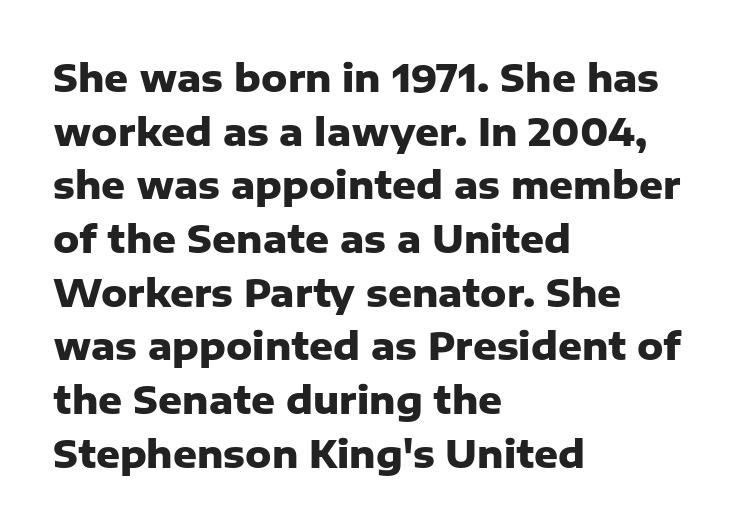
The image shows 37 px heavy sans-serif type, upright; set left-aligned, normal line spacing (1.45x), normal letter spacing, not underlined; low stroke contrast and a medium x-height.
